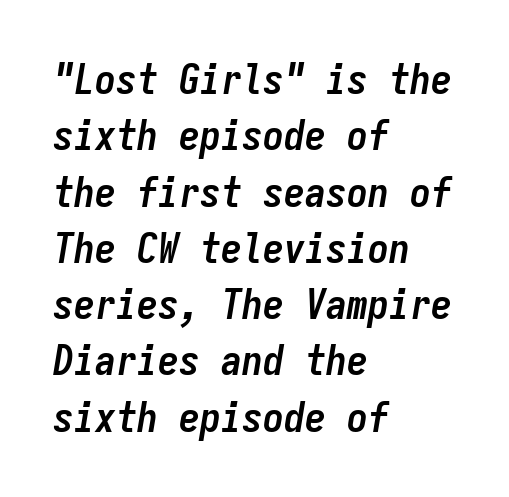
{"italic": "yes", "lean": "right", "slant_degrees": 9, "bold": "yes", "weight": "semibold", "width": "condensed", "stroke_contrast": "low", "x_height": "medium", "monospaced": "yes", "underline": "no", "align": "left", "line_spacing": "normal", "line_spacing_ratio": 1.34, "letter_spacing": "normal", "letter_spacing_em": 0.0, "glyph_px": 42}
